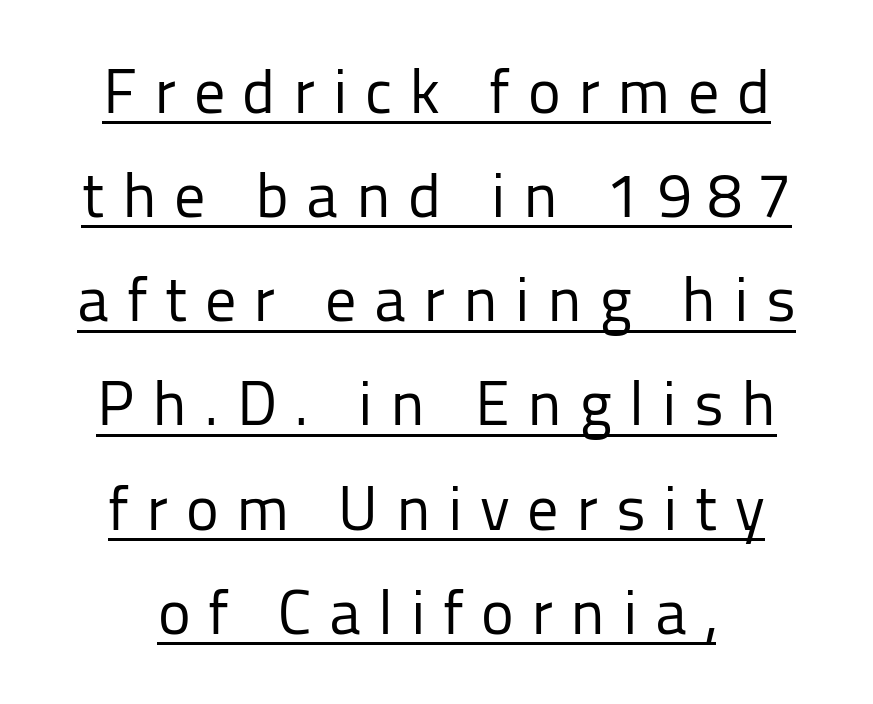
{"serif": "no", "italic": "no", "bold": "no", "weight": "regular", "width": "normal", "stroke_contrast": "low", "x_height": "medium", "monospaced": "no", "underline": "yes", "line_spacing": "normal", "line_spacing_ratio": 1.68, "letter_spacing": "wide", "letter_spacing_em": 0.28, "glyph_px": 62}
